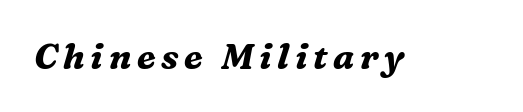
The face used here is seriffed, in the tradition of book romans. The face used here is proportionally spaced, like ordinary book or web type. A full-strength bold gives these letters their thick strokes. In terms of posture, this sample is oblique.
